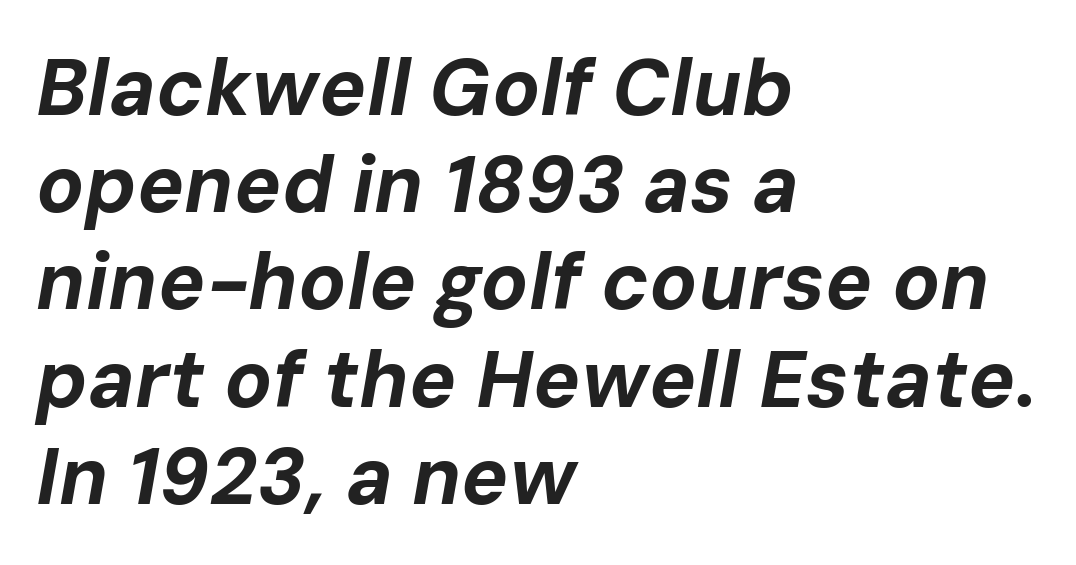
{"italic": "yes", "lean": "right", "slant_degrees": 10, "bold": "yes", "weight": "bold", "width": "normal", "stroke_contrast": "low", "x_height": "medium", "monospaced": "no", "underline": "no", "align": "left", "line_spacing_ratio": 1.23, "letter_spacing": "normal", "letter_spacing_em": 0.0, "glyph_px": 79}
